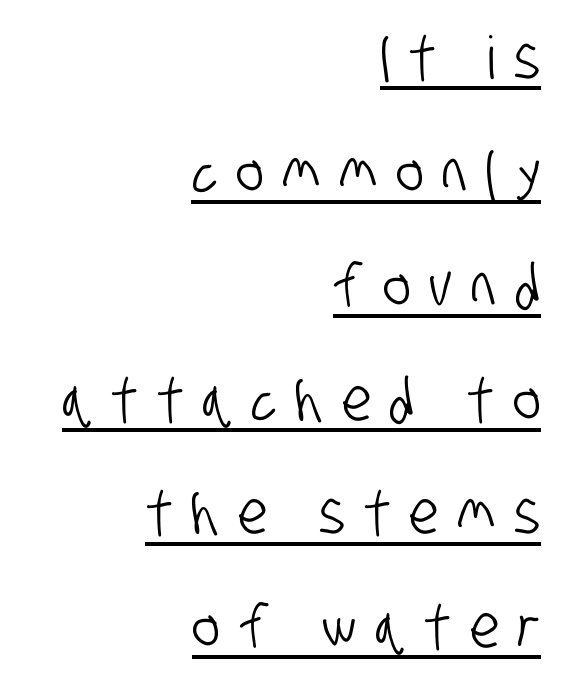
{"serif": "no", "width": "condensed", "stroke_contrast": "low", "x_height": "large", "monospaced": "no", "underline": "yes", "align": "right", "line_spacing": "loose", "line_spacing_ratio": 1.93, "letter_spacing": "wide", "letter_spacing_em": 0.32, "glyph_px": 59}
